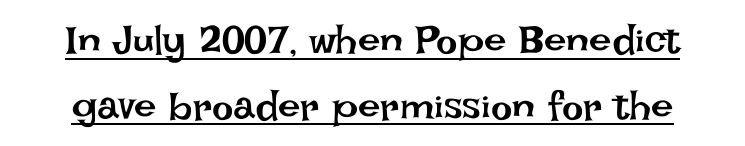
Line spacing here is normal. No extra ink here — the face is not bold. Nothing unusual about the tracking: characters are spaced as the font intends. Nope, not italic — everything's standing straight. This sample has the flowing, uneven cadence of proportional lettering. Quick note: underline on.
